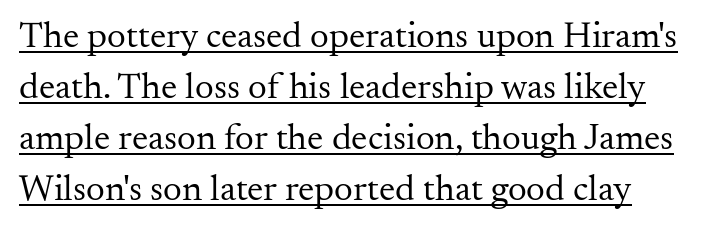
These lines keep a tight, regular rhythm from letter to letter. You could not count columns in this text — the font is proportionally spaced. Observe the serifs anchoring each vertical stroke in this sample. The specimen includes a rule beneath the text block's lines.
